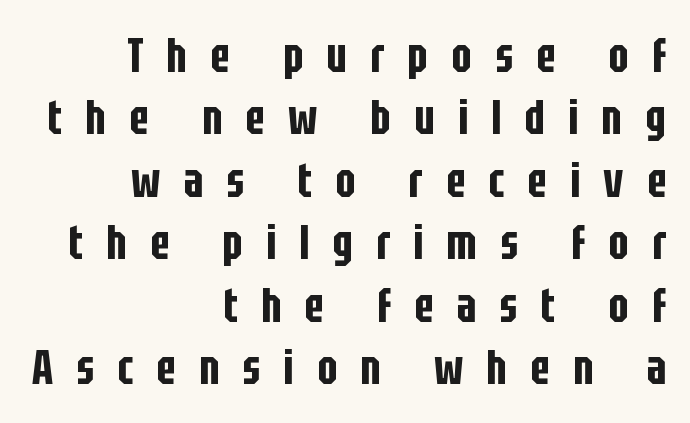
If you measured baseline to baseline, you'd find a middling distance. Reading down the block, your eye finds every line finishing at a fixed right position. What stands out about the letter spacing? Its width — letters are far apart. When letters stand straight like this, we call the style roman or upright. You could not count columns in this text — the font is proportionally spaced.
